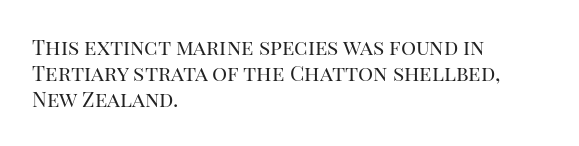
Q: Is the text bold? A: No.
Q: Is the text italic (slanted)? A: No, it is upright.
Q: Is the text underlined? A: No.
Q: How is the paragraph aligned? A: Left-aligned.
Q: Is the spacing between letters normal or unusually wide? A: Normal.
Q: Is the spacing between lines tight, normal or loose? A: Normal.
